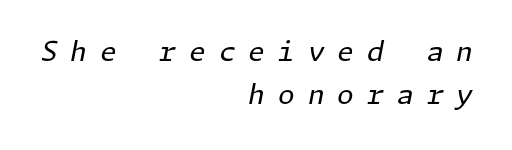
The image shows 27 px text type, italic (leaning right); set right-aligned, normal line spacing (1.6x), unusually wide letter spacing (+0.48 em), not underlined.
